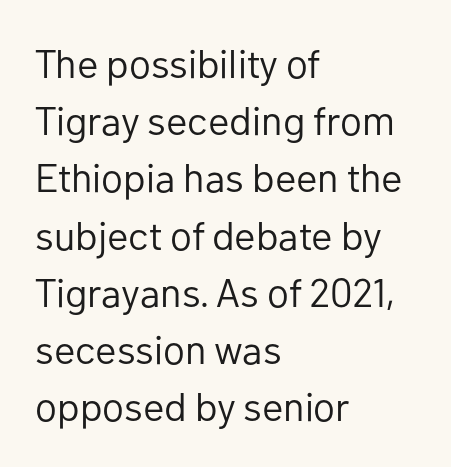
{"serif": "no", "italic": "no", "bold": "no", "weight": "regular", "width": "normal", "stroke_contrast": "low", "x_height": "medium", "monospaced": "no", "underline": "no", "align": "left", "line_spacing": "normal", "line_spacing_ratio": 1.43, "letter_spacing": "normal", "letter_spacing_em": 0.0, "glyph_px": 40}
